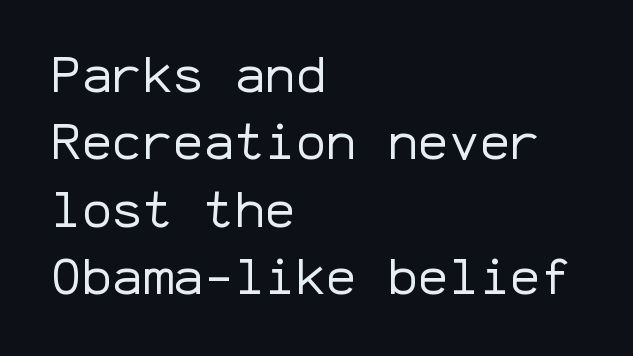
{"serif": "no", "italic": "no", "bold": "no", "weight": "regular", "width": "normal", "stroke_contrast": "low", "x_height": "medium", "monospaced": "yes", "underline": "no", "align": "left", "line_spacing": "normal", "line_spacing_ratio": 1.32, "letter_spacing": "normal", "letter_spacing_em": 0.0, "glyph_px": 51}
